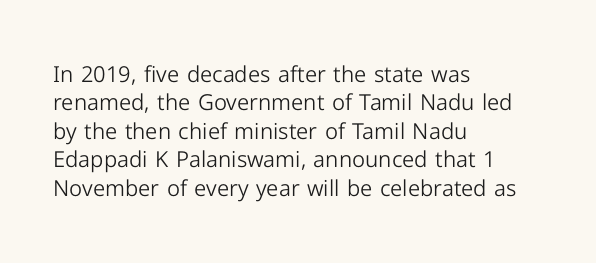
Rule under the text: the space is simply empty. Honestly, the letter spacing is just normal — you wouldn't notice it. The font's upright variant was chosen for this text. The strokes are not fattened; the text isn't bold. Layout note: lines flush left. The designer left line spacing at the default.
